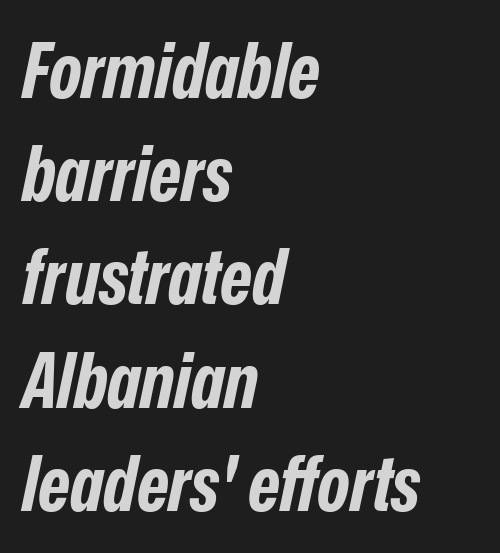
Spacing verdict: proportional, widths tailored to each character. No word sits above an underline. Notice how descenders clear the ascenders below comfortably — that's standard leading. The paragraph has a hard left edge and a soft right edge.
